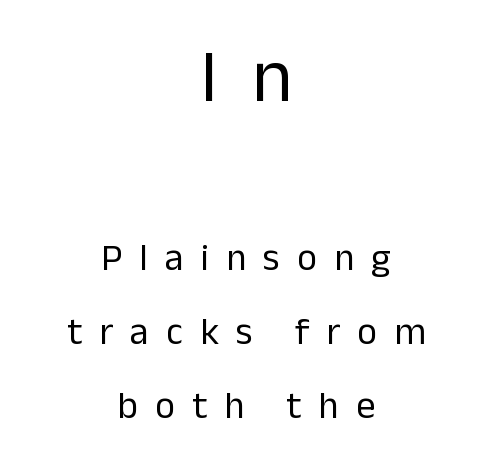
Line spacing here is loose. The earlier block is typeset at a bigger size than the later block. The setting favours the middle, as headings and verse often do. The letters stand upright; this is a roman face. Proportional: the letters do not fall into vertical columns.
